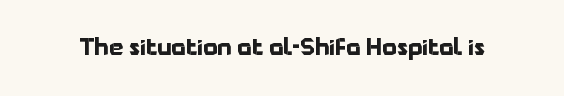
Notice how thick the strokes are: this is what a full bold looks like. In terms of letterspacing, this is plain default setting. The specimen omits any rule beneath the text block's lines. The lettering stays uniformly vertical, giving the passage a roman look.
